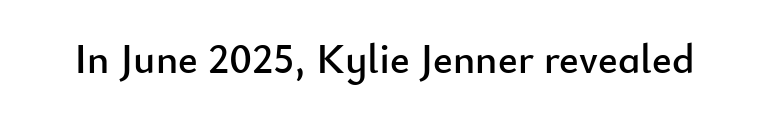
Q: Is the text italic (slanted)? A: No, it is upright.
Q: Is the typeface a serif or a sans-serif typeface? A: Sans-serif.
Q: Is the text underlined? A: No.
Q: Is the spacing between letters normal or unusually wide? A: Normal.
Q: Width (condensed, normal, or wide)? A: Normal.
Q: Stroke contrast? A: Low.
Q: x-height? A: Small.
Q: Monospaced? A: No.
